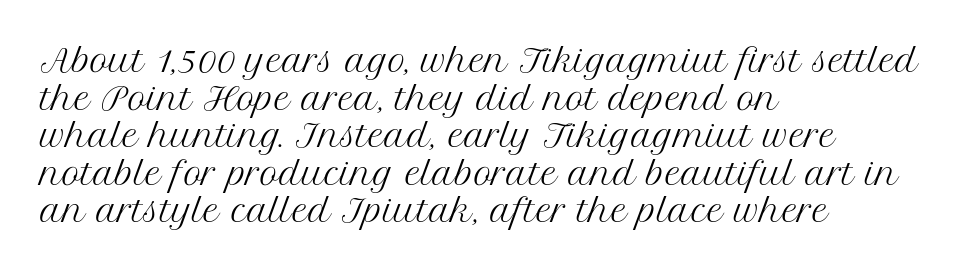
Q: Is the text bold? A: No.
Q: Is the text italic (slanted)? A: Yes.
Q: Is the text underlined? A: No.
Q: How is the paragraph aligned? A: Left-aligned.
Q: Is the spacing between letters normal or unusually wide? A: Normal.
Q: Width (condensed, normal, or wide)? A: Normal.
Q: Stroke contrast? A: Medium.
Q: x-height? A: Medium.
Q: Monospaced? A: No.
